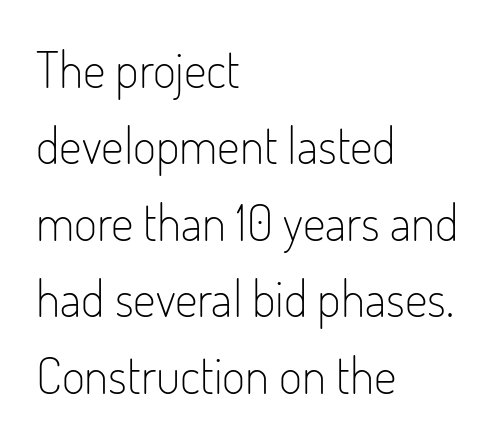
{"serif": "no", "italic": "no", "bold": "no", "weight": "light", "width": "condensed", "stroke_contrast": "low", "x_height": "small", "monospaced": "no", "underline": "no", "align": "left", "line_spacing": "normal", "line_spacing_ratio": 1.53, "letter_spacing": "normal", "letter_spacing_em": 0.0, "glyph_px": 50}
